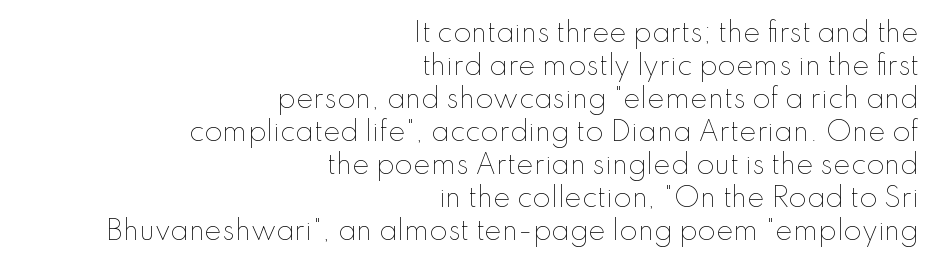
Q: Is the text bold? A: No.
Q: Is the text italic (slanted)? A: No, it is upright.
Q: Is the text underlined? A: No.
Q: How is the paragraph aligned? A: Right-aligned.
Q: Is the spacing between letters normal or unusually wide? A: Normal.
Q: Is the spacing between lines tight, normal or loose? A: Normal.
